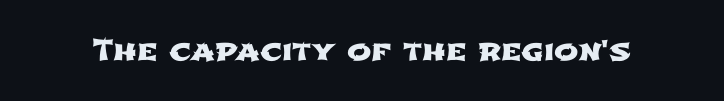
Do the characters align in a grid? No, the font is proportional. What stands out about the letter spacing? Nothing — it is the standard amount. Examine the stroke ends and you'll find no serifs. Check under the words: just untouched page.
